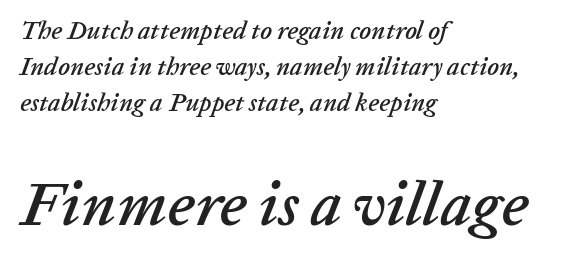
Is there much room between lines? A standard amount, neither cramped nor airy. All the whitespace from short lines collects on the right. The face used here has a pronounced slope to its letters. The designer gave the closing block more size than the opening block. Each word holds together tightly as a unit, with standard inter-letter gaps. The space directly below the letters is spotless.
